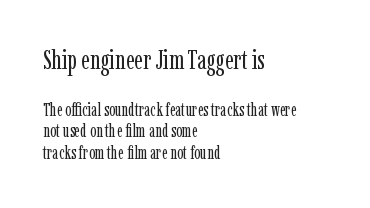
Vertical strokes here are truly vertical. The weight tops out at a normal text grade. A typesetter would call this zero additional tracking. The specimen omits any rule beneath the text block's lines. Caption: multi-line text, flush left, ragged right.
